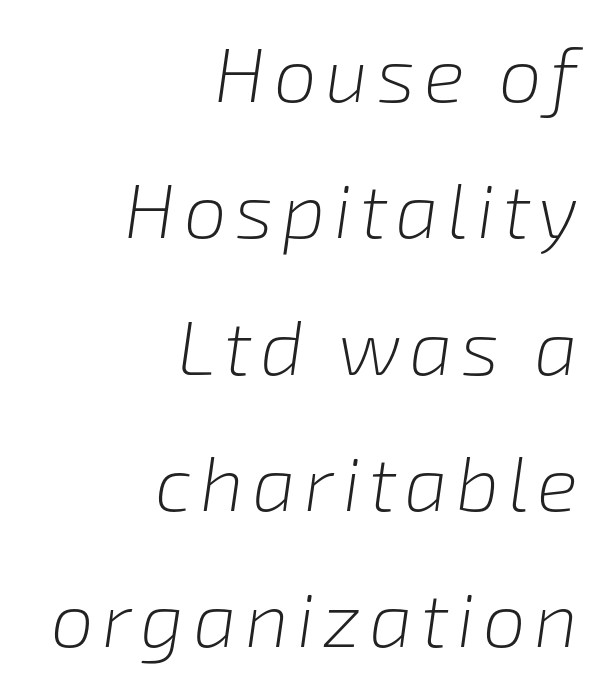
The passage shown is not bold in any degree. Descender tails drop into unmarked territory. Note the varied advance widths — an 'i' is clearly narrower than an 'm'. The lettering tilts uniformly, giving the passage an italic look. One-word summary of the alignment: right.
